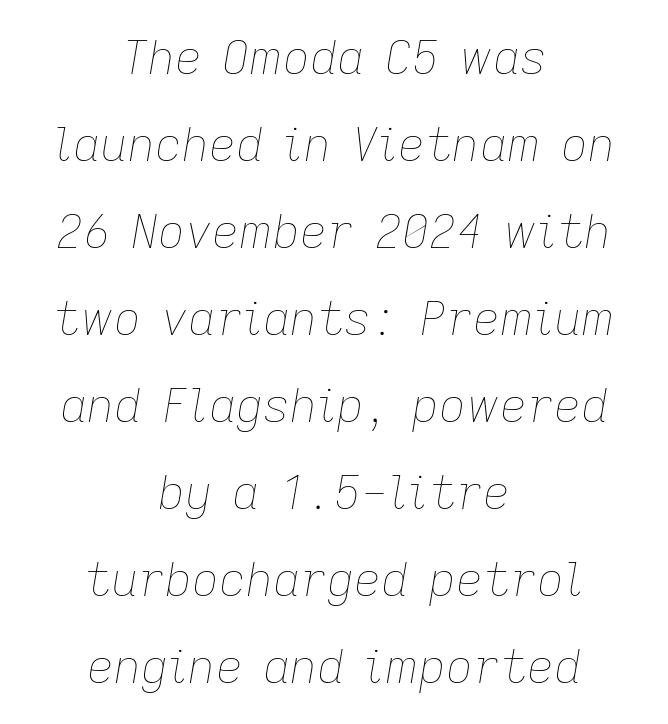
Q: Is the text bold? A: No.
Q: Is the text italic (slanted)? A: Yes, it leans right by about 9 degrees.
Q: Is the text underlined? A: No.
Q: How is the paragraph aligned? A: Centered.
Q: Is the spacing between letters normal or unusually wide? A: Normal.
Q: Width (condensed, normal, or wide)? A: Normal.
Q: Stroke contrast? A: Low.
Q: x-height? A: Medium.
Q: Monospaced? A: No.
